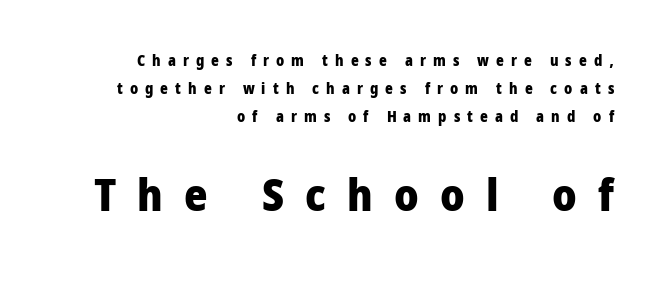
Q: Is the text bold? A: Yes.
Q: Is the text italic (slanted)? A: No, it is upright.
Q: Is the typeface a serif or a sans-serif typeface? A: Sans-serif.
Q: Is the text underlined? A: No.
Q: How is the paragraph aligned? A: Right-aligned.
Q: Is the spacing between letters normal or unusually wide? A: Unusually wide.
Q: Which block of text is set in a larger size, the first (top) or the second (bottom)? A: The second (bottom) one.
Q: Width (condensed, normal, or wide)? A: Normal.
Q: Stroke contrast? A: Low.
Q: x-height? A: Medium.
Q: Monospaced? A: No.
